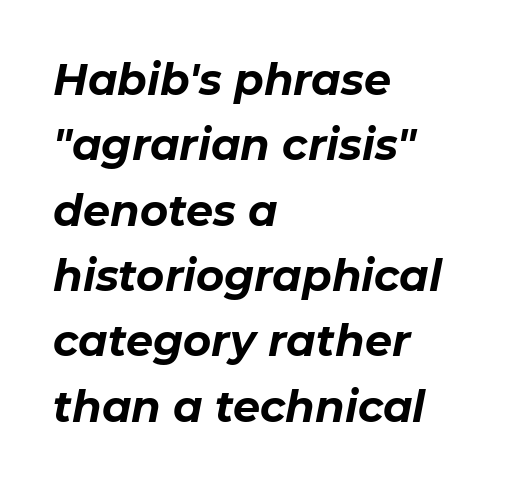
The glyphs have the mass of a bold cut. Underlining? Definitely not there. Whoever set this chose a conventional vertical rhythm. Compared with a centered layout, this one pins lines to the left instead. There is no visible air inserted between adjacent glyphs.
